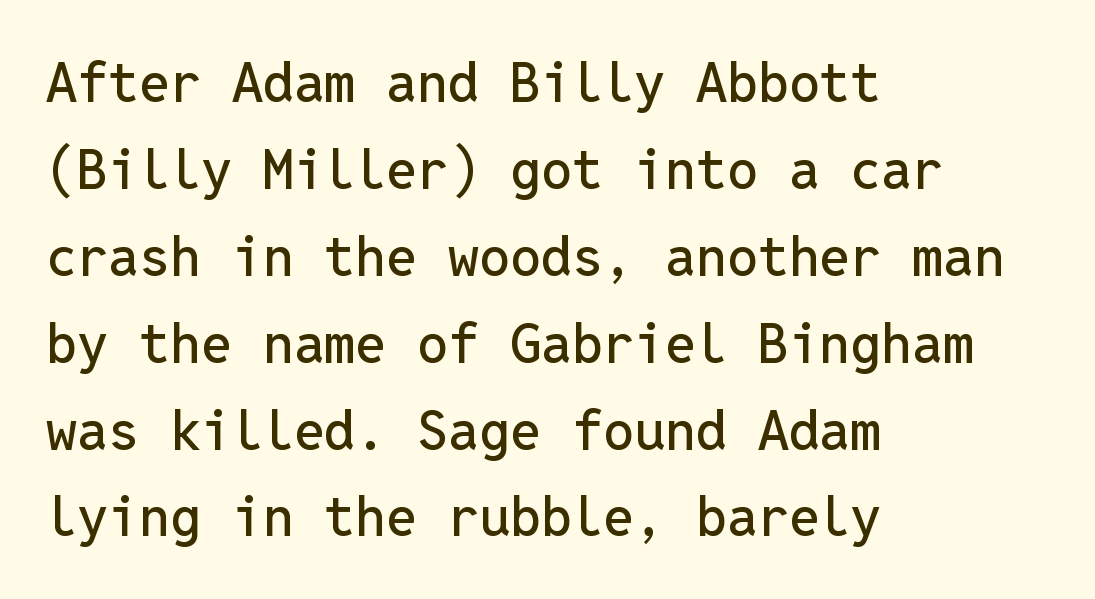
{"serif": "no", "italic": "no", "width": "normal", "stroke_contrast": "low", "x_height": "medium", "monospaced": "yes", "underline": "no", "align": "left", "line_spacing": "normal", "line_spacing_ratio": 1.58, "letter_spacing": "normal", "letter_spacing_em": 0.0, "glyph_px": 55}
